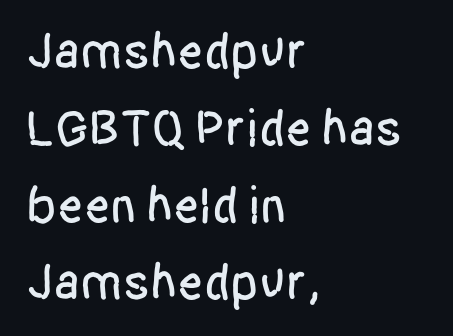
The image shows 52 px condensed sans-serif type, upright; set left-aligned, normal line spacing (1.48x), normal letter spacing, not underlined; low stroke contrast and a large x-height.
